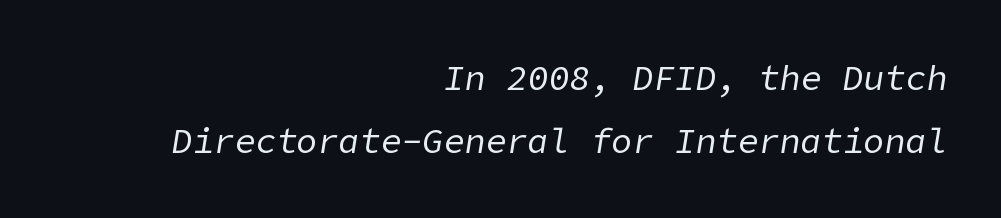
The image shows 35 px regular-weight type, italic (leaning right); set right-aligned, line spacing 1.8x, normal letter spacing, not underlined; low stroke contrast and a medium x-height.
